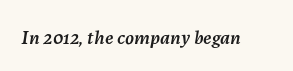
An italicized treatment has been applied to the whole sample. The baseline area is clear. The letterforms sit shoulder to shoulder at normal distance.
